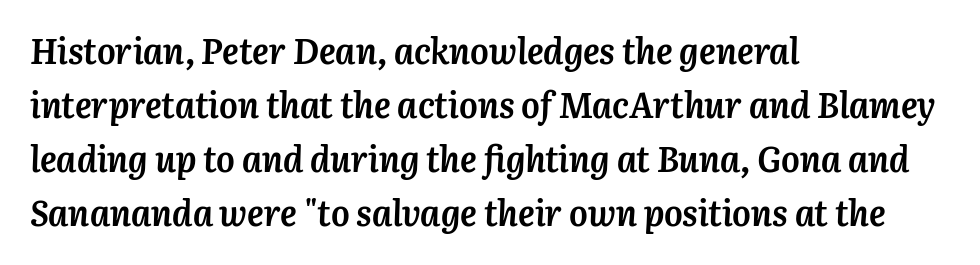
{"italic": "yes", "lean": "right", "slant_degrees": 3, "bold": "yes", "weight": "semibold", "width": "normal", "stroke_contrast": "medium", "x_height": "medium", "monospaced": "no", "underline": "no", "align": "left", "line_spacing": "normal", "line_spacing_ratio": 1.54, "letter_spacing": "normal", "letter_spacing_em": 0.0, "glyph_px": 35}
